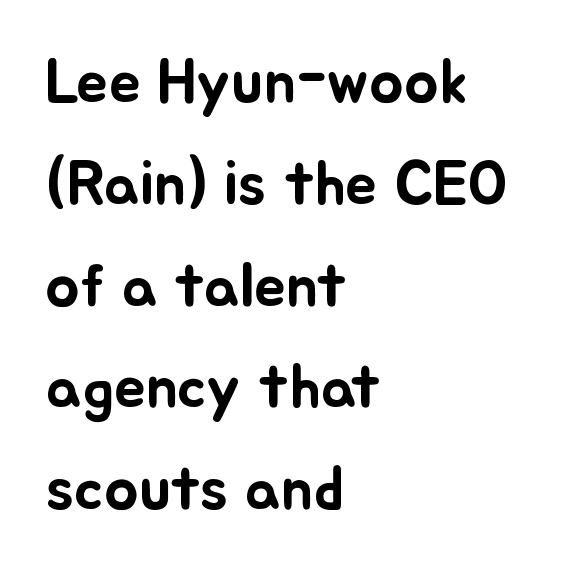
The image shows 64 px text type, upright; set left-aligned, normal line spacing (1.59x), normal letter spacing, not underlined; low stroke contrast and a small x-height.
